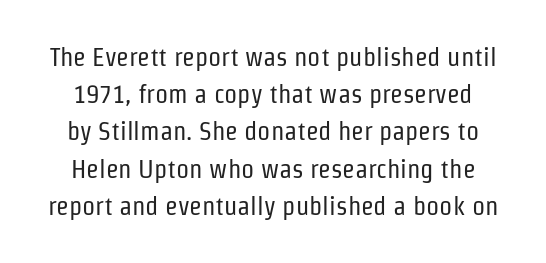
Q: Is the text bold? A: No.
Q: Is the text italic (slanted)? A: No, it is upright.
Q: Is the text underlined? A: No.
Q: Is the spacing between letters normal or unusually wide? A: Normal.
Q: Is the spacing between lines tight, normal or loose? A: Normal.
